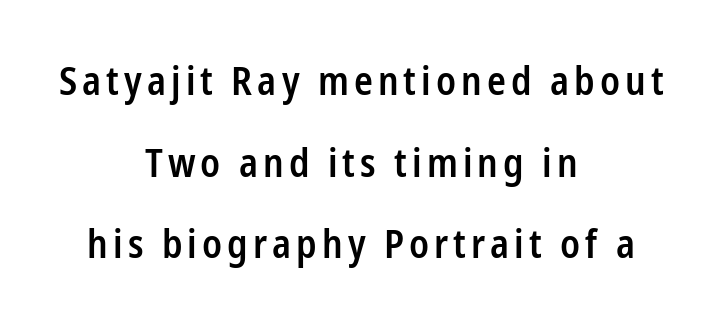
Q: Is the text bold? A: Semi-bold.
Q: Is the text italic (slanted)? A: No, it is upright.
Q: Is the typeface a serif or a sans-serif typeface? A: Sans-serif.
Q: Is the text underlined? A: No.
Q: How is the paragraph aligned? A: Centered.
Q: Is the spacing between lines tight, normal or loose? A: Loose.
Q: Width (condensed, normal, or wide)? A: Condensed.
Q: Stroke contrast? A: Low.
Q: x-height? A: Medium.
Q: Monospaced? A: No.
